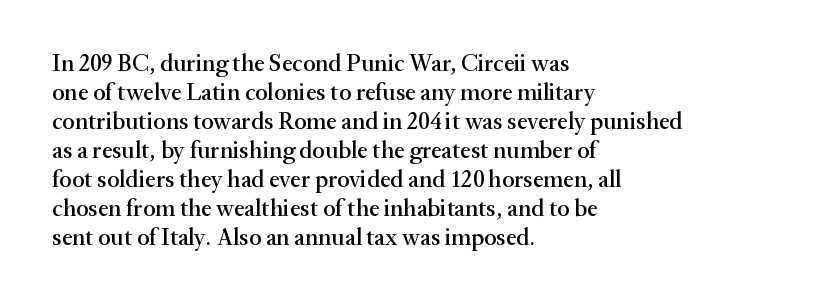
The image shows 24 px text type, upright; set left-aligned, line spacing 1.21x, normal letter spacing, not underlined.
